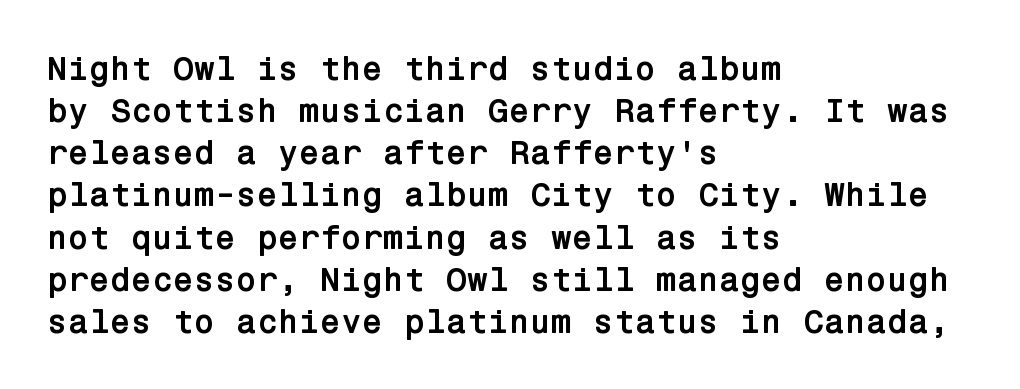
{"serif": "no", "italic": "no", "bold": "yes", "weight": "semibold", "width": "normal", "stroke_contrast": "low", "x_height": "medium", "underline": "no", "align": "left", "line_spacing_ratio": 1.24, "letter_spacing": "normal", "letter_spacing_em": 0.0, "glyph_px": 34}
